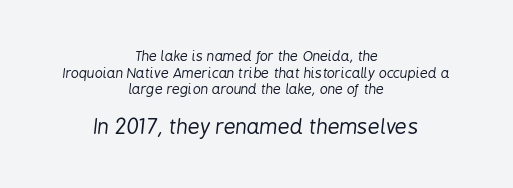
{"italic": "yes", "lean": "right", "slant_degrees": 6, "bold": "no", "underline": "no", "align": "center", "line_spacing_ratio": 1.19, "letter_spacing": "normal", "letter_spacing_em": 0.0, "larger_block": "second", "size_ratio": 1.5, "glyph_px": 21}
